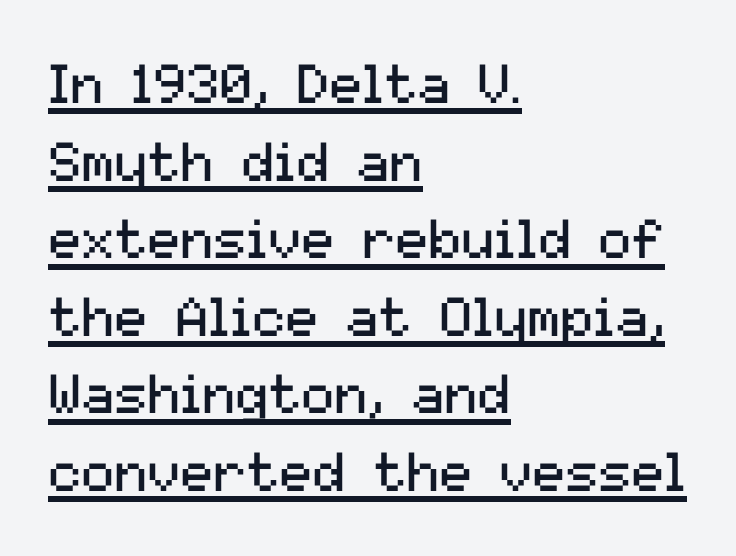
The image shows 55 px regular-weight sans-serif type, upright; set left-aligned, normal line spacing (1.41x), normal letter spacing, underlined; medium stroke contrast and a medium x-height.
